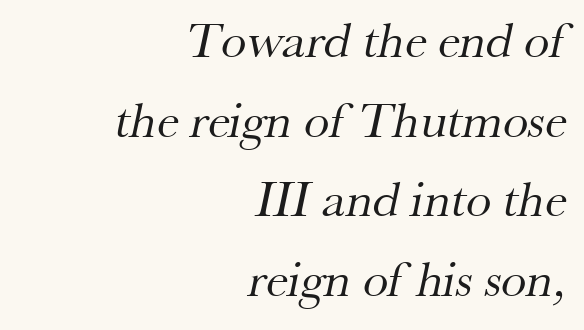
The text was rendered using a seriffed face with decorative stroke endings. The block of text has a typical density, with ordinary space between rows. A typesetter would call this proportional, since set widths differ per character. The text block is weighted toward the right margin, trailing off unevenly leftward.
